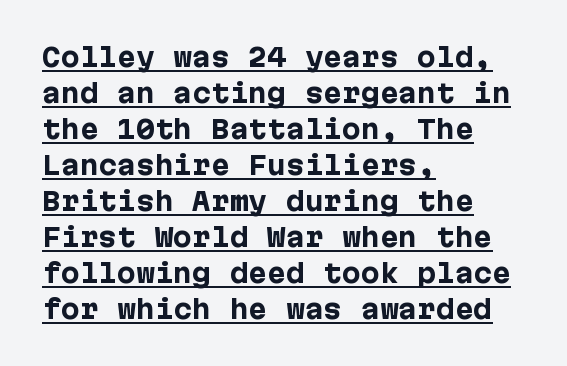
Q: Is the text bold? A: Yes.
Q: Is the text italic (slanted)? A: No, it is upright.
Q: Is the text underlined? A: Yes.
Q: How is the paragraph aligned? A: Left-aligned.
Q: Is the spacing between letters normal or unusually wide? A: Normal.
Q: Is the spacing between lines tight, normal or loose? A: Normal.
